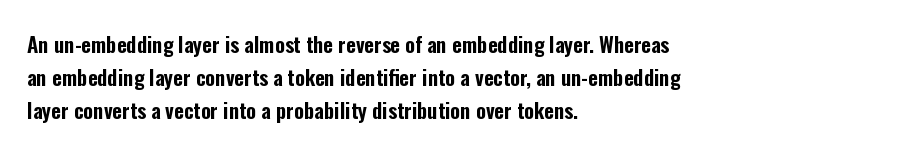
{"italic": "no", "underline": "no", "align": "left", "line_spacing": "normal", "line_spacing_ratio": 1.56, "letter_spacing": "normal", "letter_spacing_em": 0.0, "glyph_px": 21}
